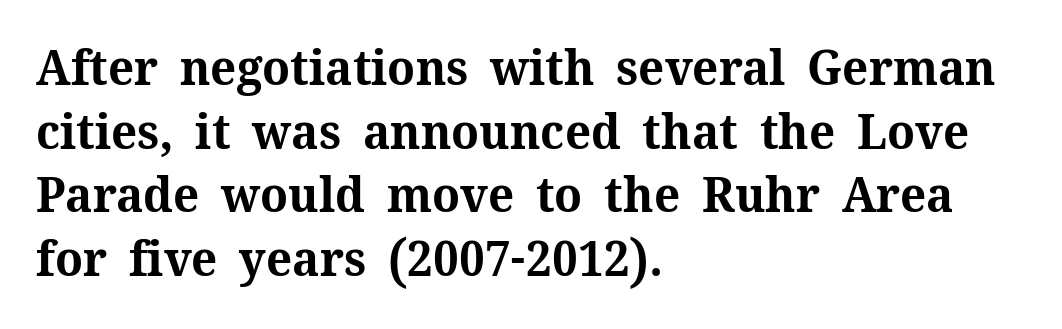
{"serif": "yes", "italic": "no", "bold": "yes", "weight": "bold", "width": "normal", "stroke_contrast": "medium", "x_height": "medium", "monospaced": "no", "underline": "no", "align": "left", "line_spacing": "normal", "line_spacing_ratio": 1.3, "letter_spacing": "normal", "letter_spacing_em": 0.0, "glyph_px": 49}
